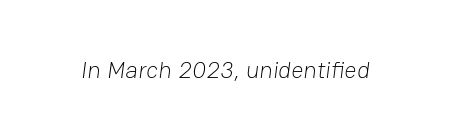
{"bold": "no", "underline": "no", "letter_spacing": "normal", "letter_spacing_em": 0.0, "glyph_px": 24}
